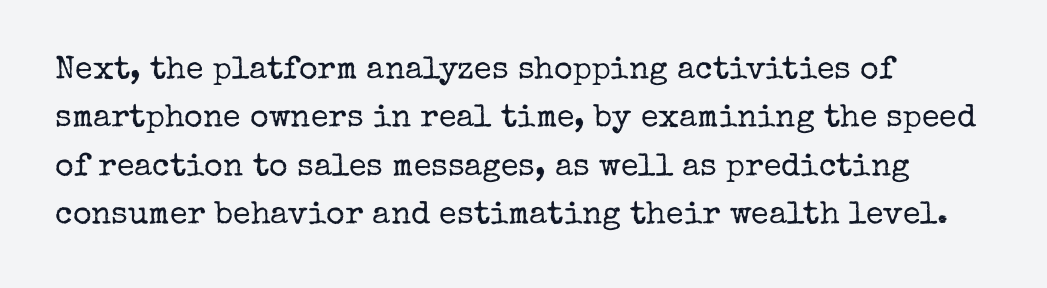
The image shows 32 px regular-weight serif type, upright; set left-aligned, normal line spacing (1.51x), normal letter spacing, not underlined; low stroke contrast and a medium x-height.
